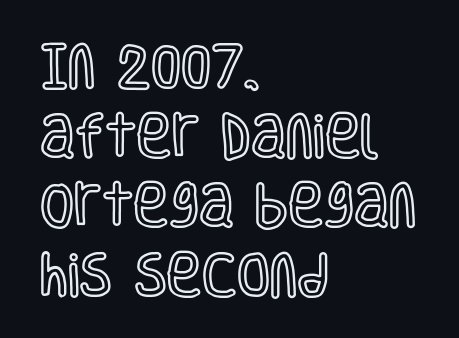
Q: Is the text italic (slanted)? A: No, it is upright.
Q: Is the text underlined? A: No.
Q: How is the paragraph aligned? A: Left-aligned.
Q: Is the spacing between letters normal or unusually wide? A: Normal.
Q: Is the spacing between lines tight, normal or loose? A: Normal.
Q: Width (condensed, normal, or wide)? A: Condensed.
Q: x-height? A: Large.
Q: Monospaced? A: No.
